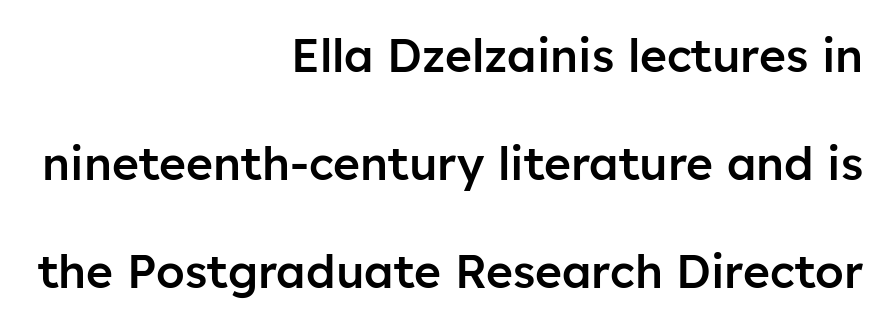
{"serif": "no", "italic": "no", "bold": "semi", "weight": "semibold", "width": "normal", "stroke_contrast": "low", "x_height": "medium", "monospaced": "no", "underline": "no", "align": "right", "line_spacing": "loose", "line_spacing_ratio": 2.35, "letter_spacing": "normal", "letter_spacing_em": 0.0, "glyph_px": 46}
